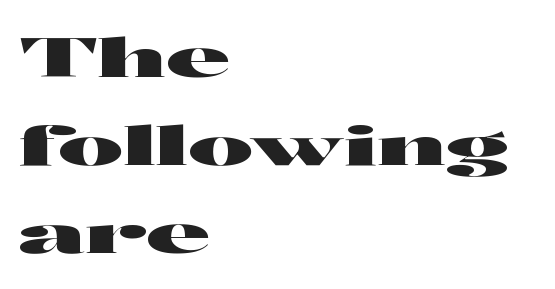
The image shows 55 px wide sans-serif type, upright; set left-aligned, normal line spacing (1.6x), normal letter spacing, not underlined; high stroke contrast and a medium x-height.
